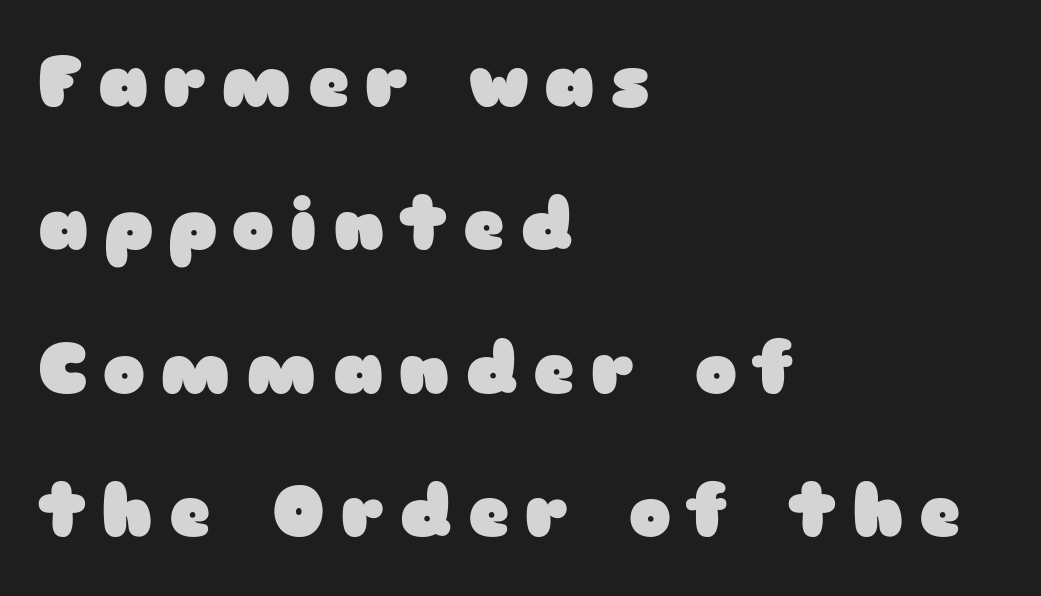
{"serif": "no", "italic": "no", "bold": "yes", "weight": "heavy", "width": "wide", "stroke_contrast": "low", "x_height": "medium", "monospaced": "no", "underline": "no", "align": "left", "line_spacing": "loose", "line_spacing_ratio": 2.02, "letter_spacing": "wide", "letter_spacing_em": 0.22, "glyph_px": 71}
